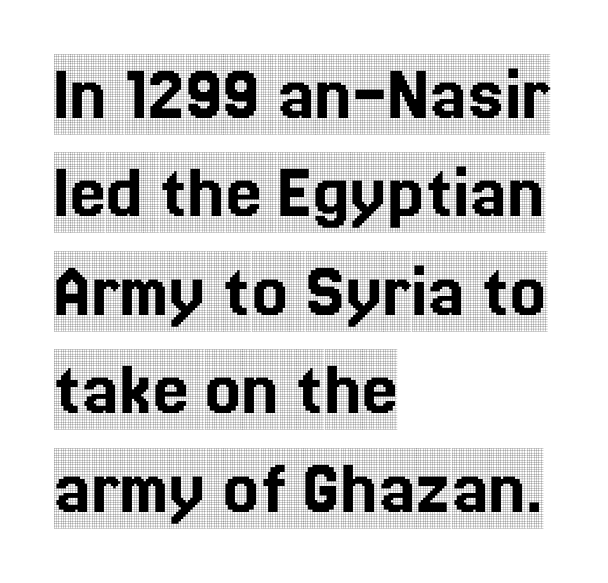
{"serif": "yes", "italic": "no", "width": "condensed", "x_height": "large", "monospaced": "no", "underline": "no", "align": "left", "line_spacing_ratio": 1.23, "letter_spacing": "normal", "letter_spacing_em": 0.0, "glyph_px": 80}
